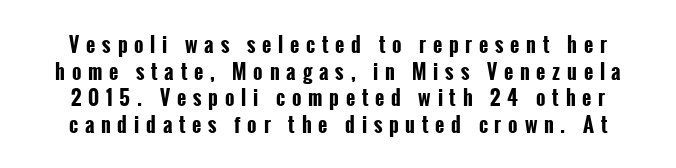
The image shows 20 px bold type, upright; set normal line spacing (1.33x), unusually wide letter spacing (+0.34 em), not underlined.
